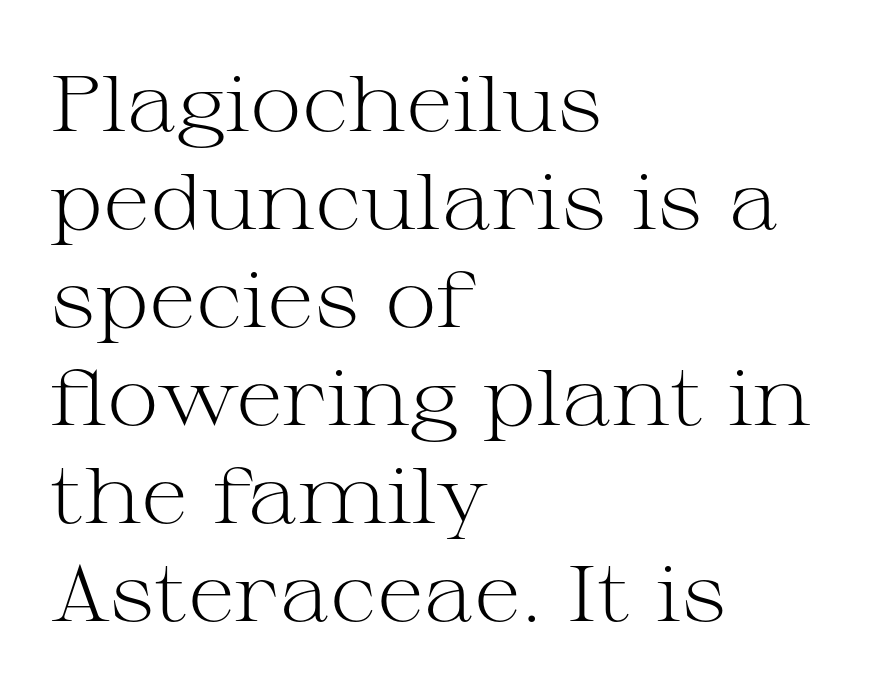
Unmarked baselines from the first word to the last. Ink coverage per letter is moderate at most. The characters display serif detailing at their extremities. This sample has the flowing, uneven cadence of proportional lettering. The paragraph shown leans on its left margin. What stands out about the letter spacing? Nothing — it is the standard amount.
